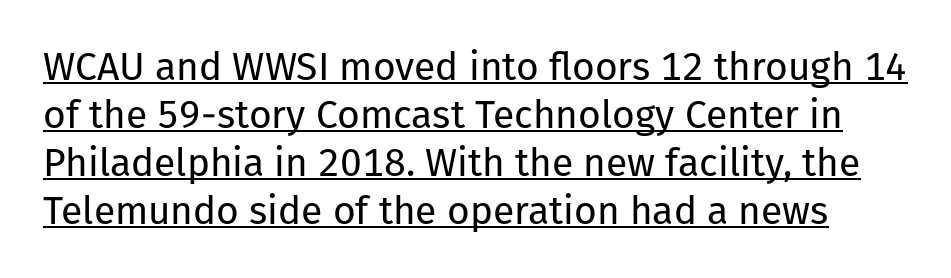
{"serif": "no", "italic": "no", "bold": "no", "weight": "regular", "width": "normal", "stroke_contrast": "low", "x_height": "medium", "monospaced": "no", "underline": "yes", "line_spacing_ratio": 1.23, "letter_spacing": "normal", "letter_spacing_em": 0.0, "glyph_px": 39}
